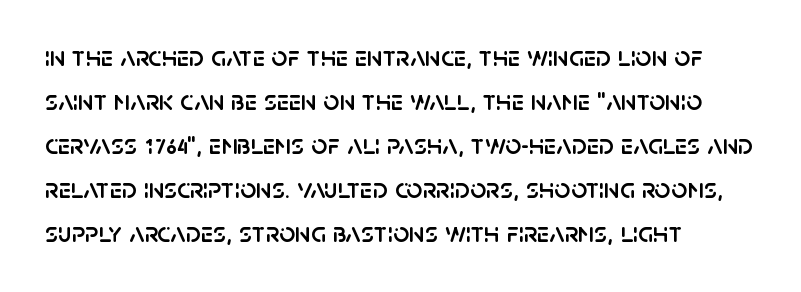
These lines keep a tight, regular rhythm from letter to letter. Observe the absence of serifs on each vertical stroke in this sample. The words here are not underlined. Do the characters align in a grid? No, the font is proportional. Line spacing here is normal.
